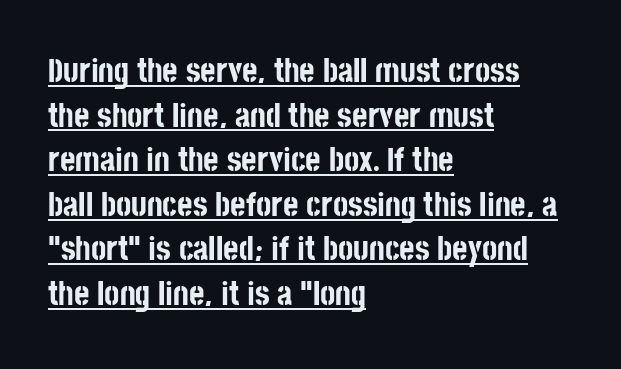
The image shows 33 px bold, condensed sans-serif type, upright; set left-aligned, normal line spacing (1.35x), normal letter spacing, underlined; low stroke contrast and a large x-height.
